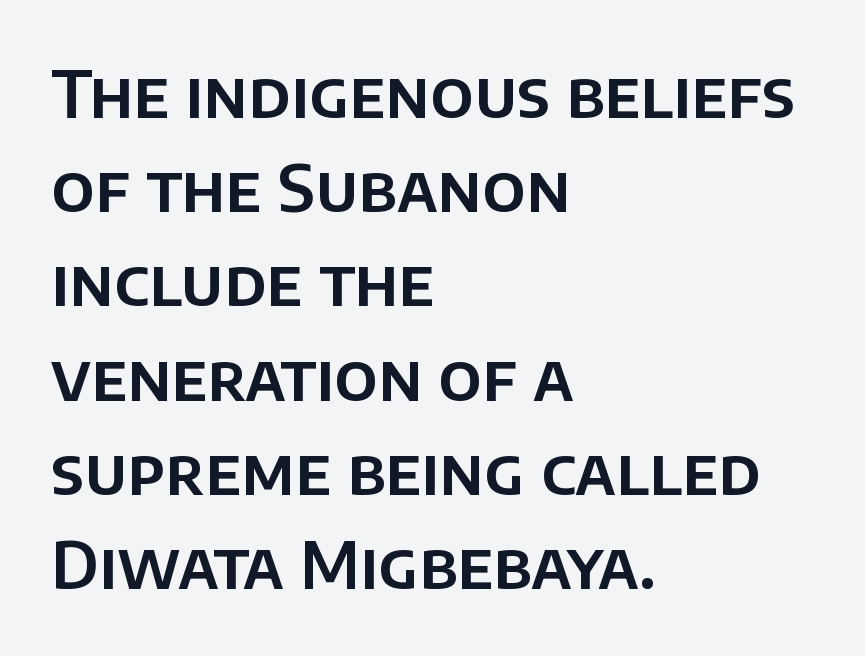
Q: Is the text italic (slanted)? A: No, it is upright.
Q: Is the typeface a serif or a sans-serif typeface? A: Sans-serif.
Q: Is the text underlined? A: No.
Q: How is the paragraph aligned? A: Left-aligned.
Q: Is the spacing between letters normal or unusually wide? A: Normal.
Q: Is the spacing between lines tight, normal or loose? A: Normal.
Q: Width (condensed, normal, or wide)? A: Normal.
Q: Stroke contrast? A: Low.
Q: x-height? A: Large.
Q: Monospaced? A: No.
